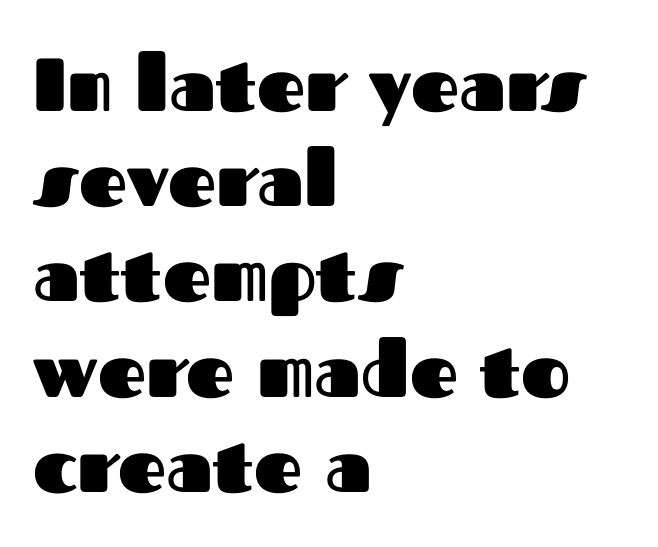
Q: Is the text bold? A: Yes.
Q: Is the text italic (slanted)? A: No, it is upright.
Q: Is the typeface a serif or a sans-serif typeface? A: Sans-serif.
Q: Is the text underlined? A: No.
Q: How is the paragraph aligned? A: Left-aligned.
Q: Is the spacing between letters normal or unusually wide? A: Normal.
Q: Is the spacing between lines tight, normal or loose? A: Normal.
Q: Width (condensed, normal, or wide)? A: Normal.
Q: Stroke contrast? A: Medium.
Q: x-height? A: Medium.
Q: Monospaced? A: No.
